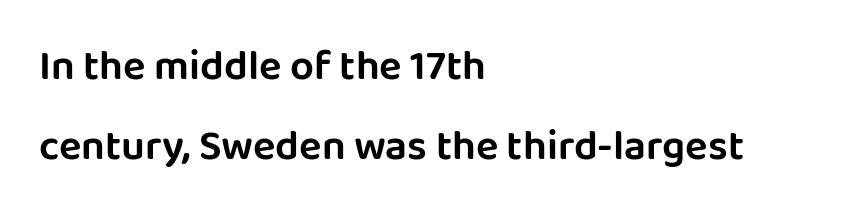
Q: Is the text italic (slanted)? A: No, it is upright.
Q: Is the typeface a serif or a sans-serif typeface? A: Sans-serif.
Q: Is the text underlined? A: No.
Q: How is the paragraph aligned? A: Left-aligned.
Q: Is the spacing between letters normal or unusually wide? A: Normal.
Q: Is the spacing between lines tight, normal or loose? A: Loose.
Q: Width (condensed, normal, or wide)? A: Normal.
Q: Stroke contrast? A: Low.
Q: x-height? A: Large.
Q: Monospaced? A: No.
